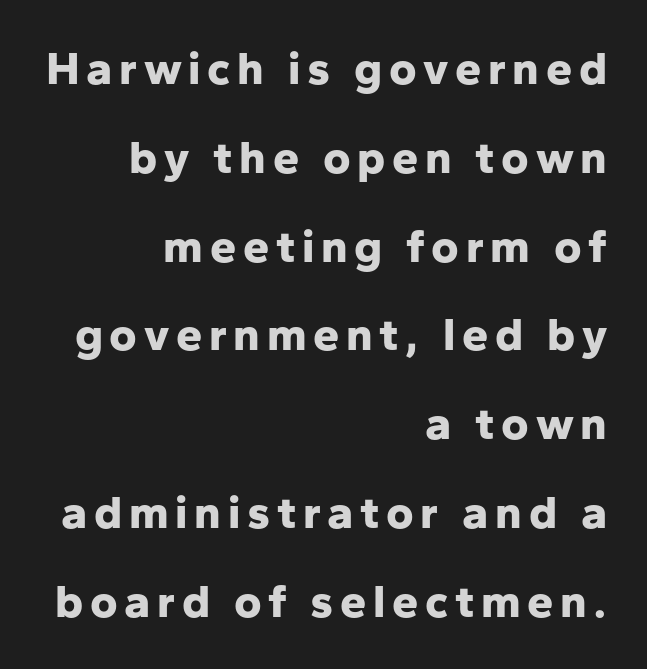
{"serif": "no", "italic": "no", "bold": "yes", "weight": "bold", "width": "normal", "stroke_contrast": "low", "x_height": "medium", "monospaced": "no", "underline": "no", "align": "right", "line_spacing_ratio": 1.89, "glyph_px": 47}
